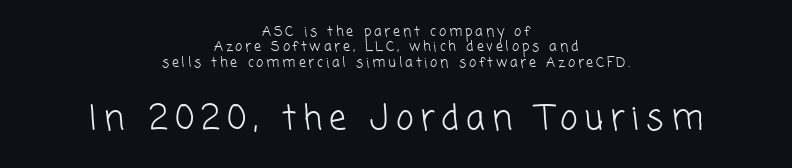
The image shows 34 px light sans-serif type; set centered, tight line spacing (1.1x), unusually wide letter spacing (+0.2 em), not underlined; the second (bottom) block is 2.43x larger; low stroke contrast and a medium x-height.
